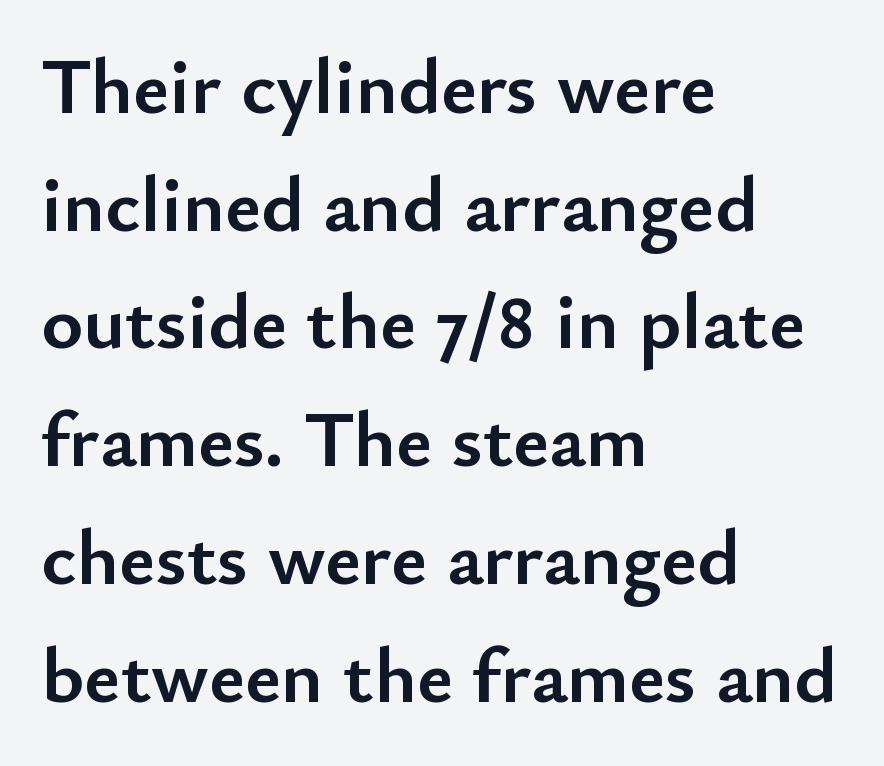
Is this a fixed-width face? No — the glyphs have proportional, varying widths. Does extra space separate the letters? No, they use regular spacing. This is heavy type, rendered in bold. Successive baselines arrive at the customary interval. The axis of the letterforms is exactly vertical.
